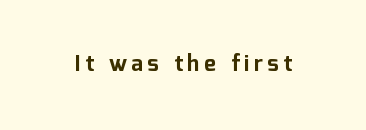
The font is running at its bold setting. You could only call the tracking loose — the letters float apart. Honestly, there is no underline to notice here at all. These lines were composed using upright roman letters.
